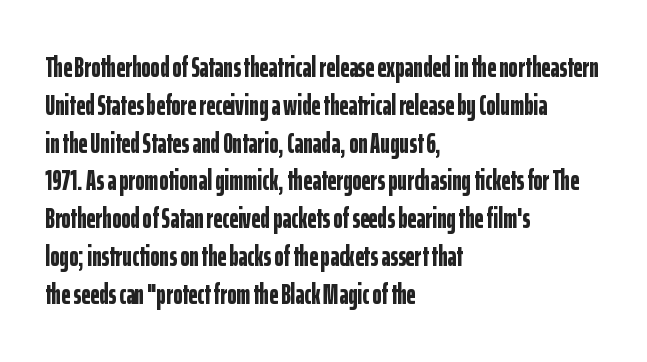
The image shows 28 px bold, condensed sans-serif type, upright; set left-aligned, normal line spacing (1.35x), normal letter spacing, not underlined; low stroke contrast and a medium x-height.
